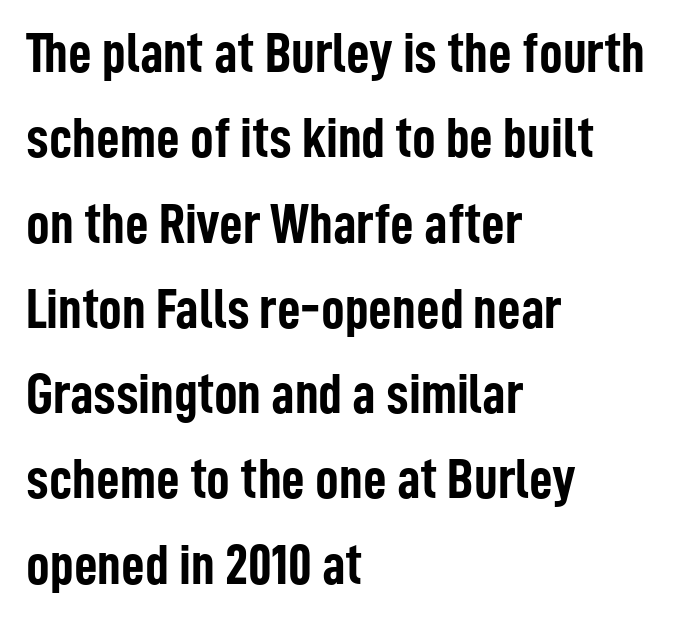
Q: Is the text bold? A: Yes.
Q: Is the text italic (slanted)? A: No, it is upright.
Q: Is the typeface a serif or a sans-serif typeface? A: Sans-serif.
Q: Is the text underlined? A: No.
Q: How is the paragraph aligned? A: Left-aligned.
Q: Is the spacing between letters normal or unusually wide? A: Normal.
Q: Is the spacing between lines tight, normal or loose? A: Normal.
Q: Width (condensed, normal, or wide)? A: Condensed.
Q: Stroke contrast? A: Low.
Q: x-height? A: Medium.
Q: Monospaced? A: No.
